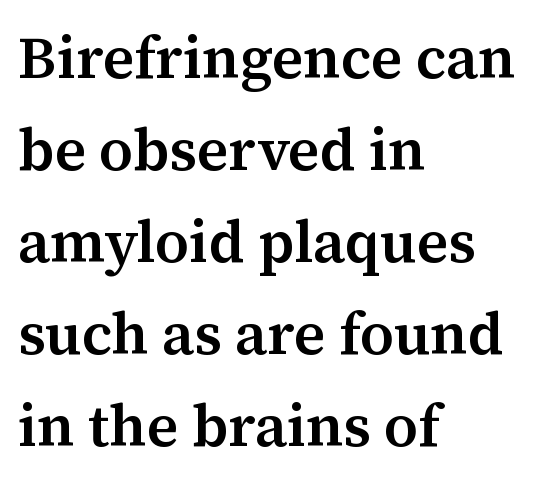
Students, note that the glyphs here touch the page at normal intervals. Rows of type keep a routine distance in the vertical direction. This is moderately heavy type, rendered in semibold. The text block is weighted toward the left margin, trailing off unevenly rightward.
